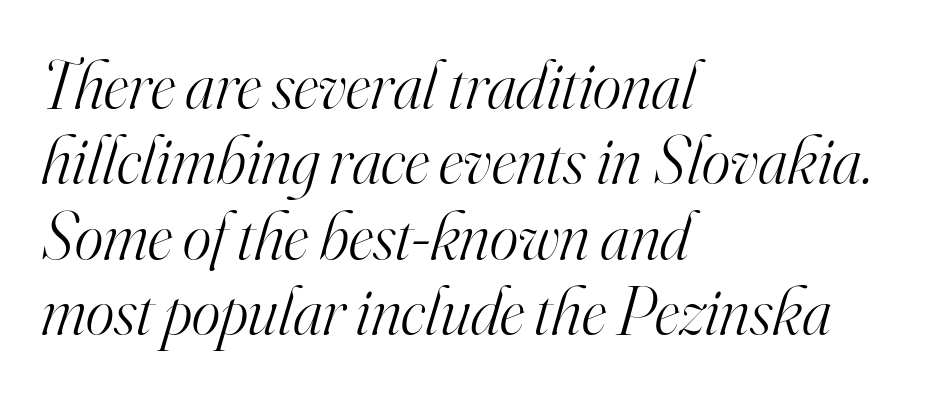
The image shows 68 px light serif type, italic (leaning right); set left-aligned, tight line spacing (1.11x), normal letter spacing, not underlined; high stroke contrast and a small x-height.
